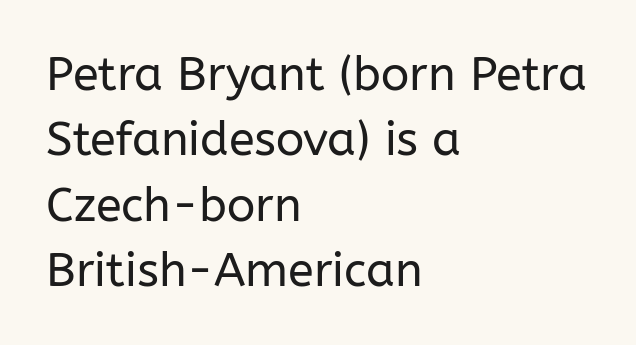
{"serif": "no", "italic": "no", "bold": "no", "weight": "regular", "width": "normal", "stroke_contrast": "low", "x_height": "medium", "monospaced": "no", "underline": "no", "align": "left", "line_spacing": "normal", "line_spacing_ratio": 1.39, "letter_spacing": "normal", "letter_spacing_em": 0.0, "glyph_px": 47}
